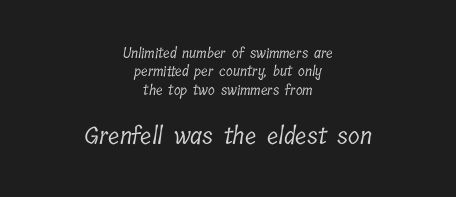
Q: Is the text bold? A: No.
Q: Is the text underlined? A: No.
Q: How is the paragraph aligned? A: Centered.
Q: Is the spacing between letters normal or unusually wide? A: Normal.
Q: Is the spacing between lines tight, normal or loose? A: Normal.
Q: Which block of text is set in a larger size, the first (top) or the second (bottom)? A: The second (bottom) one.
